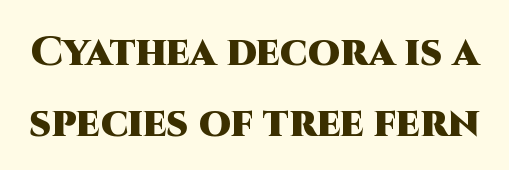
The image shows 41 px heavy sans-serif type, upright; set line spacing 1.74x, normal letter spacing, not underlined; high stroke contrast and a large x-height.
